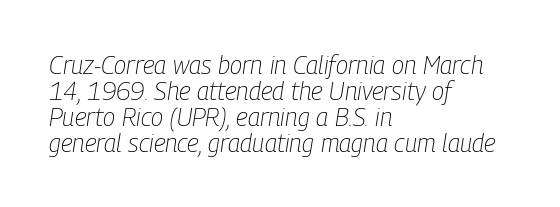
The image shows 25 px text type, italic (leaning right); set left-aligned, tight line spacing (1.04x), normal letter spacing, not underlined.
